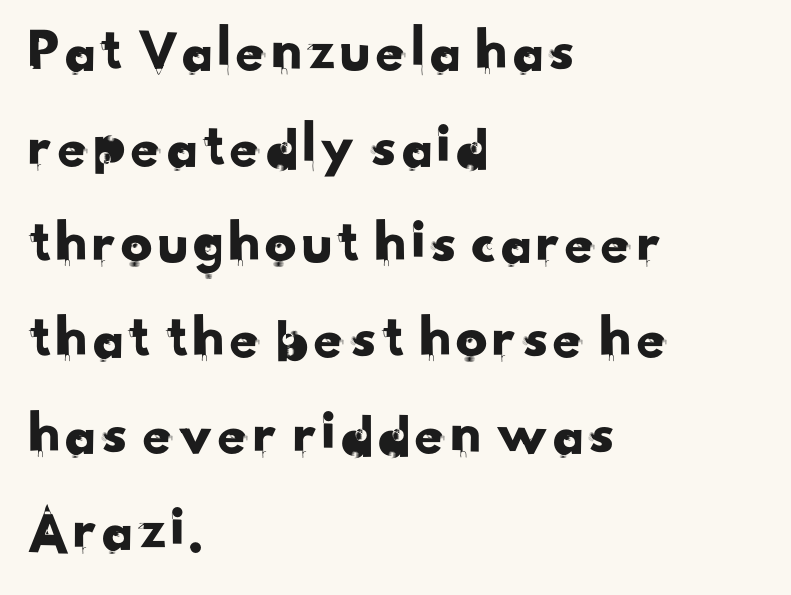
The image shows 63 px sans-serif type; set left-aligned, normal line spacing (1.52x), normal letter spacing, not underlined; low stroke contrast and a small x-height.
